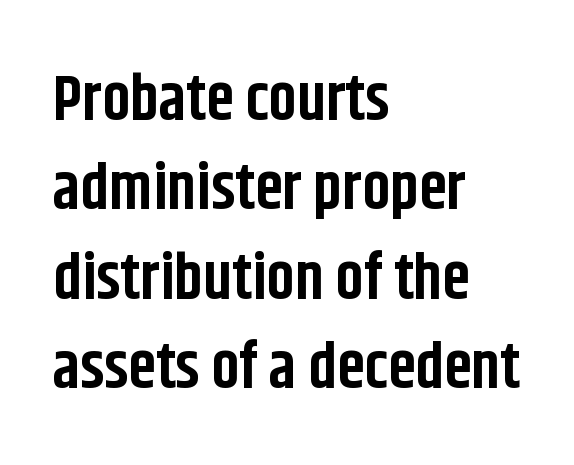
The image shows 63 px bold, condensed sans-serif type, upright; set left-aligned, normal line spacing (1.42x), normal letter spacing, not underlined; low stroke contrast and a large x-height.
